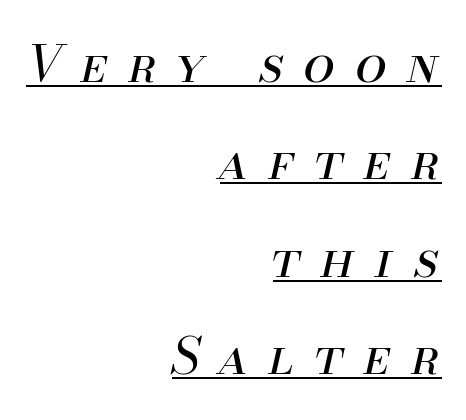
The image shows 50 px regular-weight type, italic (leaning right); set right-aligned, loose line spacing (1.95x), unusually wide letter spacing (+0.41 em), underlined; medium stroke contrast and a small x-height.
